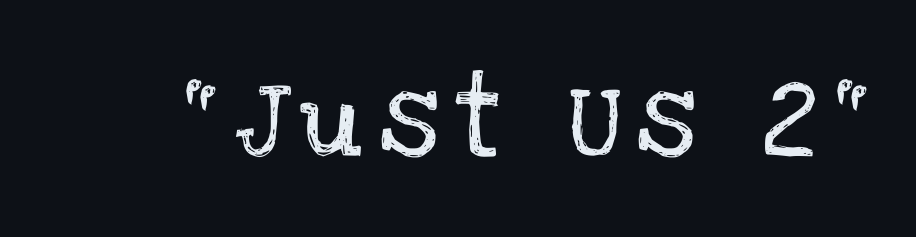
Ascenders rise straight up at ninety degrees. The characters display serif detailing at their extremities. Between one letter and the next there's a generous, obvious gap. The passage shown is typed in a proportional face where columns would drift. Bare-footed words on every line.
